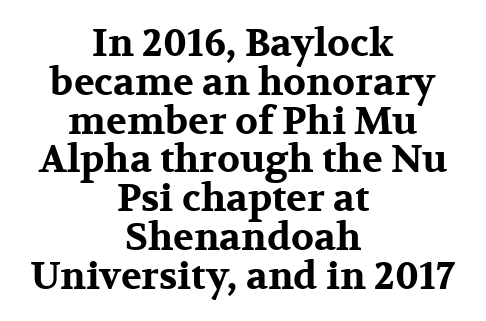
{"serif": "yes", "italic": "no", "bold": "yes", "weight": "bold", "width": "wide", "stroke_contrast": "medium", "x_height": "medium", "monospaced": "no", "underline": "no", "align": "center", "line_spacing": "tight", "line_spacing_ratio": 1.02, "letter_spacing": "normal", "letter_spacing_em": 0.0, "glyph_px": 38}
